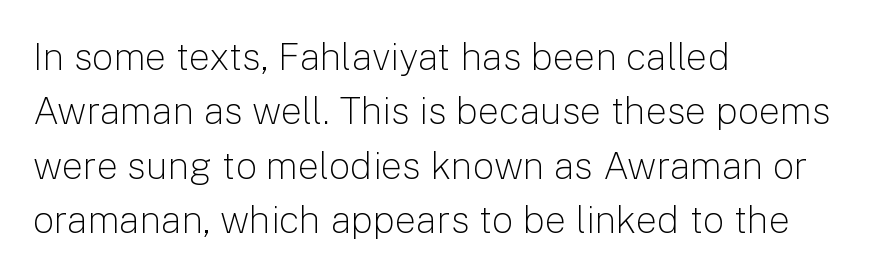
Reading down the block, your eye returns to a fixed left position each line. Horizontal bands of white between lines are of average thickness. Think of a printed novel: that variable character pitch is what you see here. Style check: upright. A sans-serif font was chosen for this passage.
